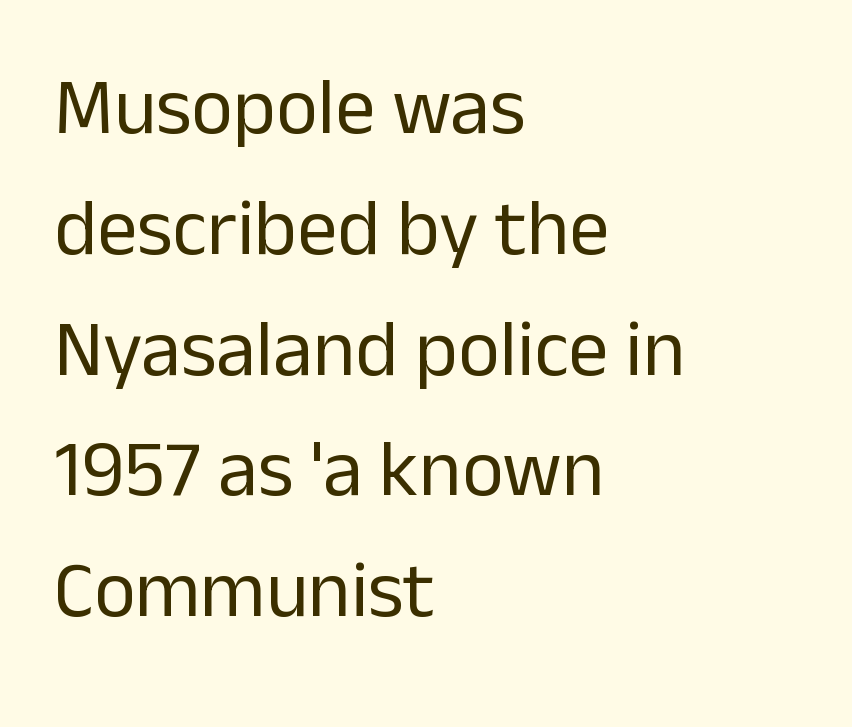
{"serif": "no", "italic": "no", "bold": "no", "weight": "regular", "width": "normal", "stroke_contrast": "low", "x_height": "medium", "monospaced": "no", "underline": "no", "align": "left", "line_spacing": "normal", "line_spacing_ratio": 1.51, "letter_spacing": "normal", "letter_spacing_em": 0.0, "glyph_px": 80}
